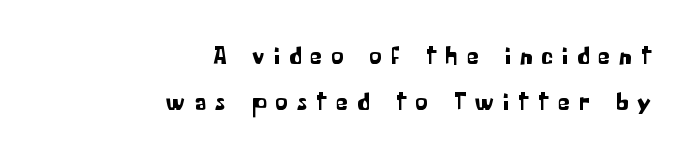
Horizontal bands of white between lines are thick stripes. The passage shown has open, widely tracked lettering throughout. Check under the words: just untouched page. The rendering anchors every line to the right-hand side.
